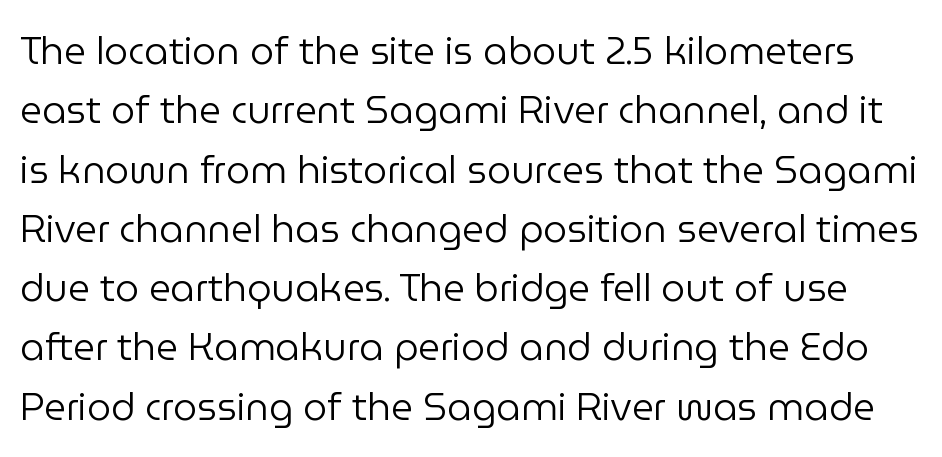
Q: Is the text bold? A: No.
Q: Is the text italic (slanted)? A: No, it is upright.
Q: Is the typeface a serif or a sans-serif typeface? A: Sans-serif.
Q: Is the text underlined? A: No.
Q: Is the spacing between letters normal or unusually wide? A: Normal.
Q: Is the spacing between lines tight, normal or loose? A: Normal.
Q: Width (condensed, normal, or wide)? A: Normal.
Q: Stroke contrast? A: Low.
Q: x-height? A: Medium.
Q: Monospaced? A: No.
